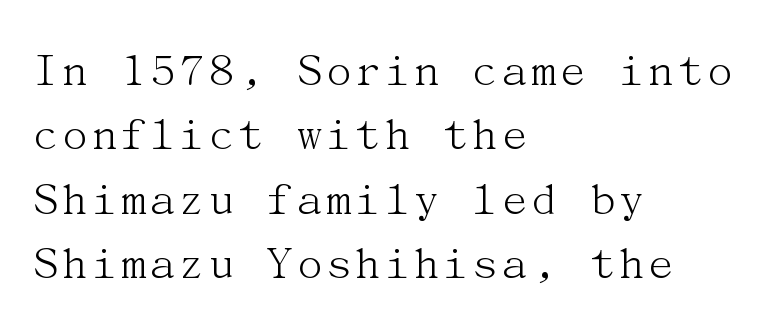
The image shows 50 px light serif type, upright; set left-aligned, normal line spacing (1.29x), normal letter spacing, not underlined; medium stroke contrast and a medium x-height.
